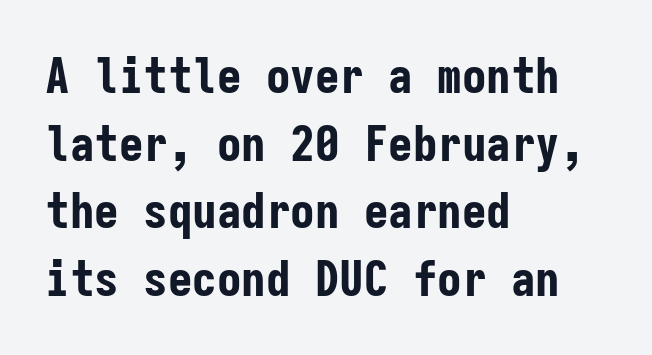
Q: Is the text bold? A: Yes.
Q: Is the text italic (slanted)? A: No, it is upright.
Q: Is the typeface a serif or a sans-serif typeface? A: Sans-serif.
Q: Is the text underlined? A: No.
Q: How is the paragraph aligned? A: Left-aligned.
Q: Is the spacing between letters normal or unusually wide? A: Normal.
Q: Is the spacing between lines tight, normal or loose? A: Normal.
Q: Width (condensed, normal, or wide)? A: Condensed.
Q: Stroke contrast? A: Low.
Q: x-height? A: Medium.
Q: Monospaced? A: Yes.
